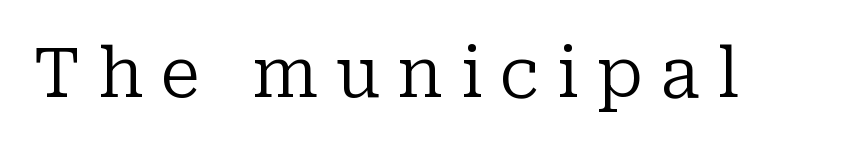
The image shows 69 px regular-weight serif type, upright; set unusually wide letter spacing (+0.25 em), not underlined; low stroke contrast and a medium x-height.
